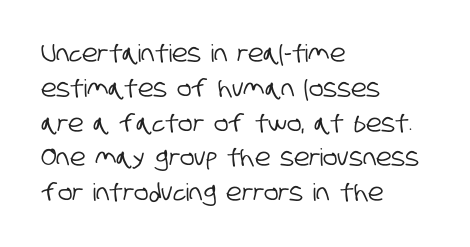
The image shows 24 px text type; set left-aligned, normal line spacing (1.45x), normal letter spacing, not underlined.
